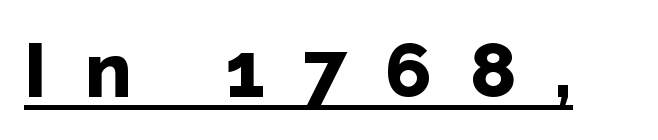
Q: Is the text bold? A: Yes.
Q: Is the text italic (slanted)? A: No, it is upright.
Q: Is the typeface a serif or a sans-serif typeface? A: Sans-serif.
Q: Is the text underlined? A: Yes.
Q: Is the spacing between letters normal or unusually wide? A: Unusually wide.
Q: Width (condensed, normal, or wide)? A: Normal.
Q: Stroke contrast? A: Low.
Q: x-height? A: Medium.
Q: Monospaced? A: No.
